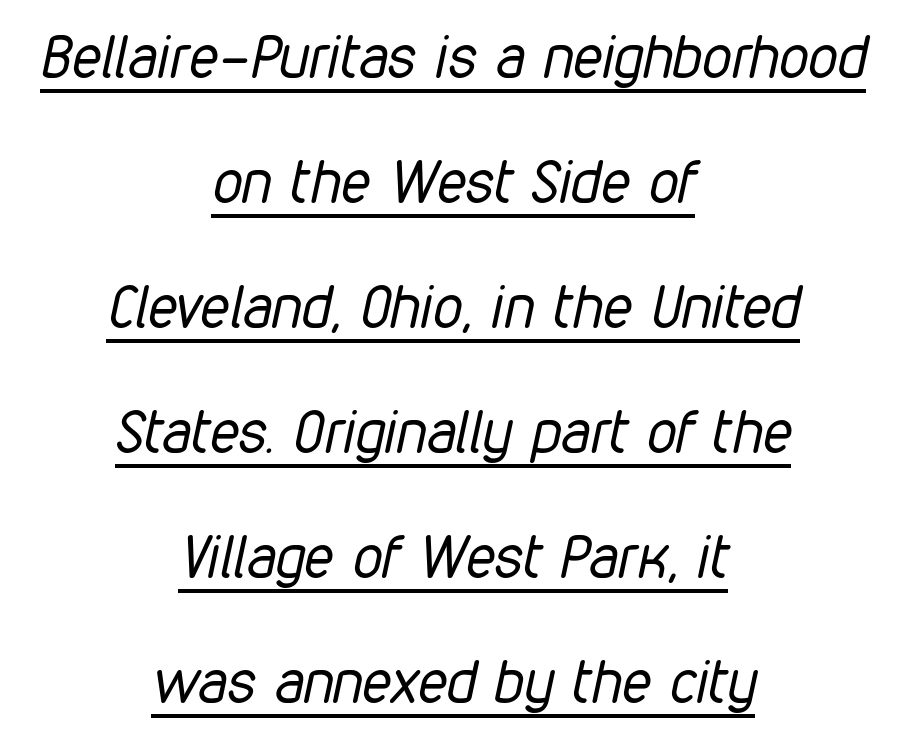
Each new line begins a long way beneath the previous one. Horizontally, the lines are justified to the midpoint only. Bold? No — there's no thickening of the strokes. Does a line run under the words? Yes, clearly. Is the letter spacing exaggerated? No — it looks like the ordinary default. The letters advance in unequal steps, a hallmark of proportional type.
